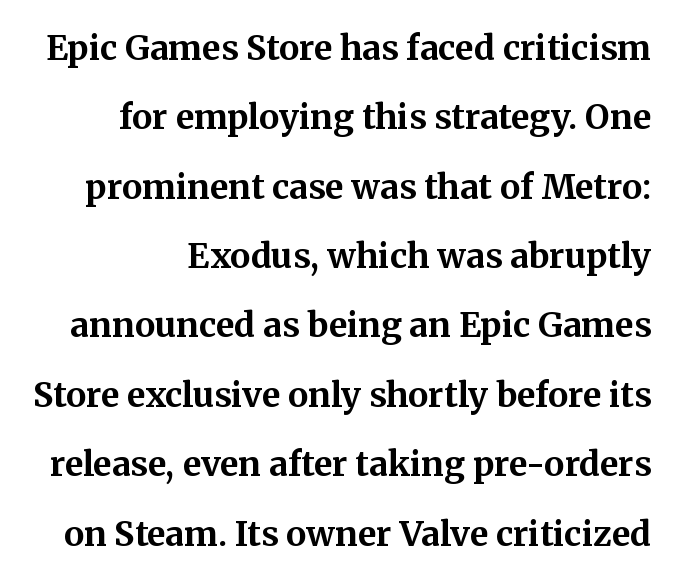
The image shows 34 px bold serif type, upright; set loose line spacing (2.04x), normal letter spacing, not underlined; medium stroke contrast and a medium x-height.
